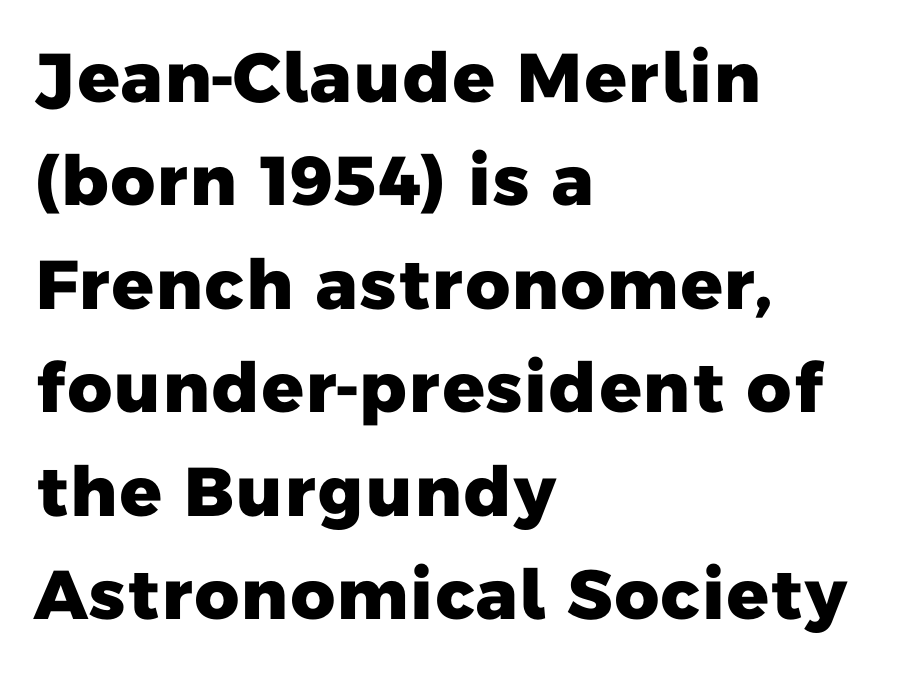
{"serif": "no", "bold": "yes", "weight": "heavy", "width": "normal", "stroke_contrast": "low", "x_height": "medium", "monospaced": "no", "underline": "no", "align": "left", "line_spacing": "normal", "line_spacing_ratio": 1.5, "letter_spacing": "normal", "letter_spacing_em": 0.0, "glyph_px": 69}
